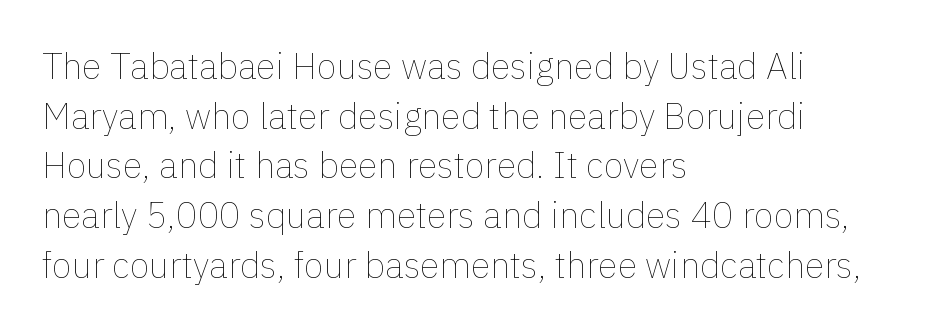
{"italic": "no", "bold": "no", "weight": "thin", "width": "normal", "x_height": "medium", "monospaced": "no", "underline": "no", "align": "left", "line_spacing": "normal", "line_spacing_ratio": 1.38, "letter_spacing": "normal", "letter_spacing_em": 0.0, "glyph_px": 36}
